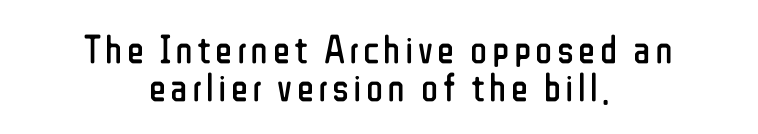
The vertical gap from one line to the next is small. Has an underline been added? It has not. Looks like regular typesetting: each glyph gets only the width it needs. This is the regular roman posture of the typeface. Nothing heavy about these letters — not bold at all. To sum up the face: it is a sans, with no serifs.
